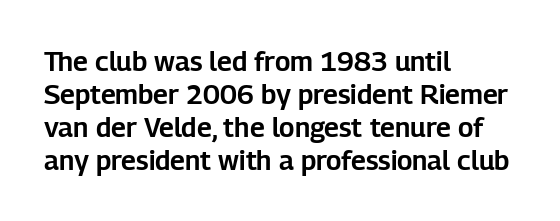
{"italic": "no", "underline": "no", "align": "left", "line_spacing_ratio": 1.22, "letter_spacing": "normal", "letter_spacing_em": 0.0, "glyph_px": 27}
